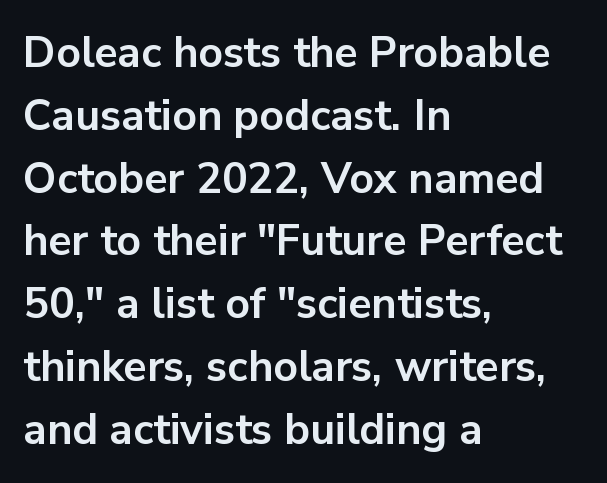
Q: Is the text bold? A: Yes.
Q: Is the text italic (slanted)? A: No, it is upright.
Q: Is the typeface a serif or a sans-serif typeface? A: Sans-serif.
Q: Is the text underlined? A: No.
Q: How is the paragraph aligned? A: Left-aligned.
Q: Is the spacing between letters normal or unusually wide? A: Normal.
Q: Is the spacing between lines tight, normal or loose? A: Normal.
Q: Width (condensed, normal, or wide)? A: Normal.
Q: Stroke contrast? A: Low.
Q: x-height? A: Medium.
Q: Monospaced? A: No.
